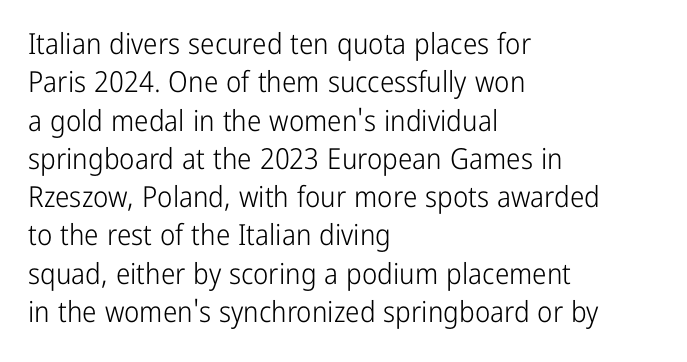
The typesetting does not lean heavy: it is not bold. Words float on clear page, feet unadorned. One-word summary of the alignment: left. Is there any slant? The stems are plumb.
